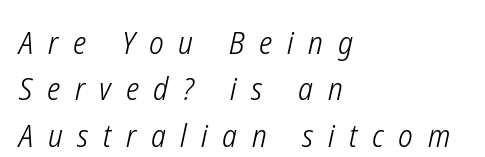
Bold? No — there's no thickening of the strokes. Quick note: interline space is typical. Check under the words: just untouched page. The lines are quadded left.
